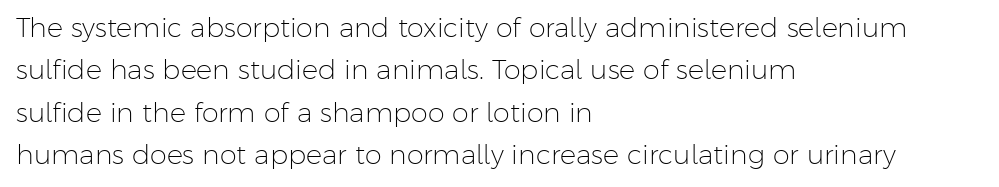
The image shows 27 px text type, upright; set left-aligned, normal line spacing (1.57x), normal letter spacing, not underlined.
